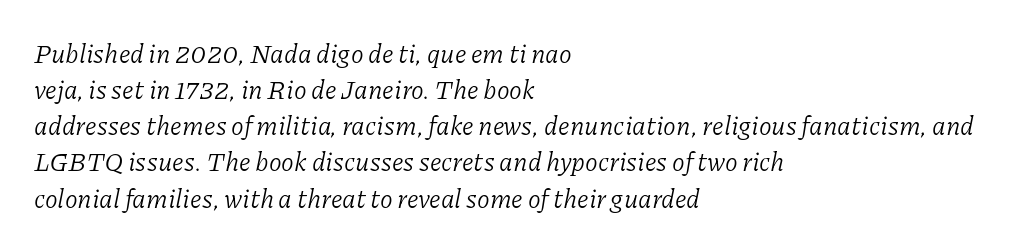
Q: Is the text bold? A: No.
Q: Is the text italic (slanted)? A: Yes, it leans right by about 11 degrees.
Q: Is the text underlined? A: No.
Q: How is the paragraph aligned? A: Left-aligned.
Q: Is the spacing between letters normal or unusually wide? A: Normal.
Q: Is the spacing between lines tight, normal or loose? A: Normal.
